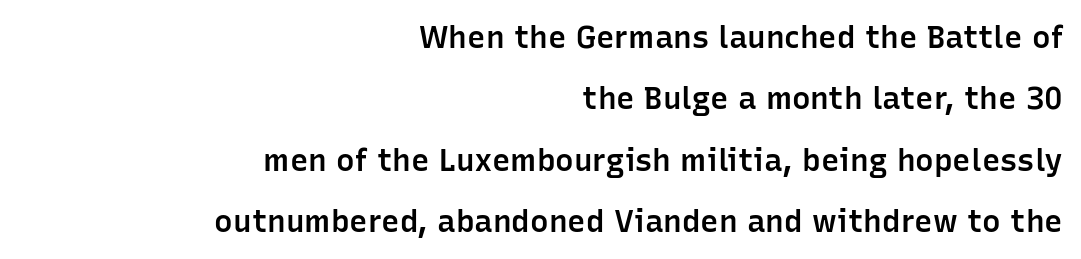
Q: Is the text bold? A: Semi-bold.
Q: Is the text italic (slanted)? A: No, it is upright.
Q: Is the typeface a serif or a sans-serif typeface? A: Sans-serif.
Q: Is the text underlined? A: No.
Q: How is the paragraph aligned? A: Right-aligned.
Q: Is the spacing between letters normal or unusually wide? A: Normal.
Q: Is the spacing between lines tight, normal or loose? A: Loose.
Q: Width (condensed, normal, or wide)? A: Normal.
Q: Stroke contrast? A: Low.
Q: x-height? A: Medium.
Q: Monospaced? A: No.
